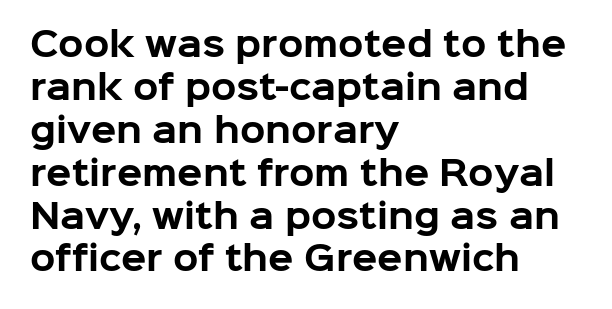
Q: Is the text bold? A: Yes.
Q: Is the text italic (slanted)? A: No, it is upright.
Q: Is the typeface a serif or a sans-serif typeface? A: Sans-serif.
Q: Is the text underlined? A: No.
Q: How is the paragraph aligned? A: Left-aligned.
Q: Is the spacing between letters normal or unusually wide? A: Normal.
Q: Is the spacing between lines tight, normal or loose? A: Normal.
Q: Width (condensed, normal, or wide)? A: Normal.
Q: Stroke contrast? A: Low.
Q: x-height? A: Medium.
Q: Monospaced? A: No.
